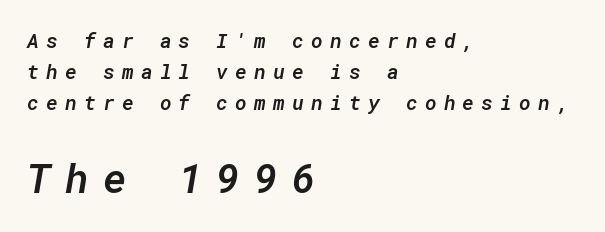
The image shows 40 px semibold type, italic (leaning right), monospaced; set left-aligned, normal line spacing (1.54x), unusually wide letter spacing (+0.36 em), not underlined; the second (bottom) block is 2.0x larger; low stroke contrast and a medium x-height.
